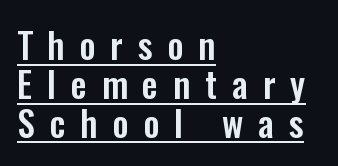
The image shows 36 px condensed sans-serif type, upright; set left-aligned, tight line spacing (1.08x), unusually wide letter spacing (+0.41 em), underlined; low stroke contrast and a medium x-height.
